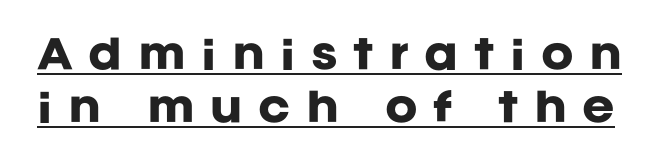
{"serif": "no", "italic": "no", "bold": "yes", "weight": "heavy", "width": "normal", "stroke_contrast": "low", "x_height": "large", "monospaced": "no", "underline": "yes", "line_spacing": "normal", "line_spacing_ratio": 1.36, "letter_spacing": "wide", "letter_spacing_em": 0.4, "glyph_px": 39}
